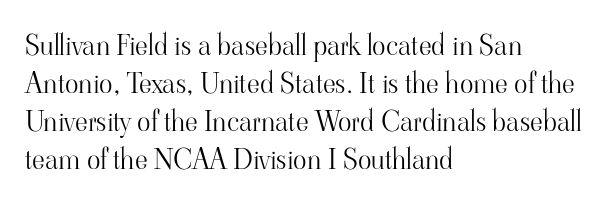
The image shows 28 px light serif type, upright; set left-aligned, normal line spacing (1.36x), normal letter spacing, not underlined; high stroke contrast and a small x-height.
